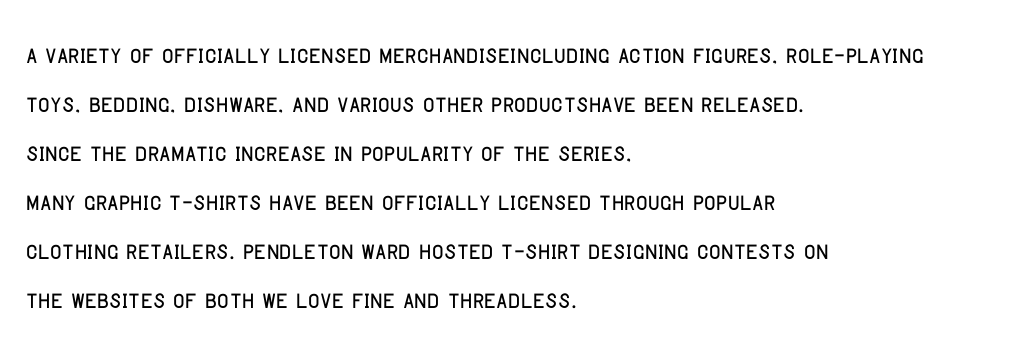
{"serif": "no", "italic": "no", "width": "condensed", "stroke_contrast": "low", "x_height": "large", "monospaced": "no", "underline": "no", "align": "left", "line_spacing": "normal", "line_spacing_ratio": 1.53, "letter_spacing": "normal", "letter_spacing_em": 0.0, "glyph_px": 32}
